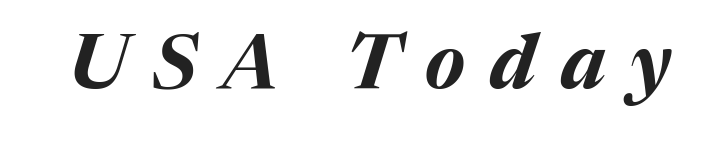
{"italic": "yes", "lean": "right", "slant_degrees": 17, "bold": "yes", "weight": "bold", "width": "normal", "stroke_contrast": "medium", "x_height": "medium", "monospaced": "no", "underline": "no", "letter_spacing": "wide", "letter_spacing_em": 0.33, "glyph_px": 76}
